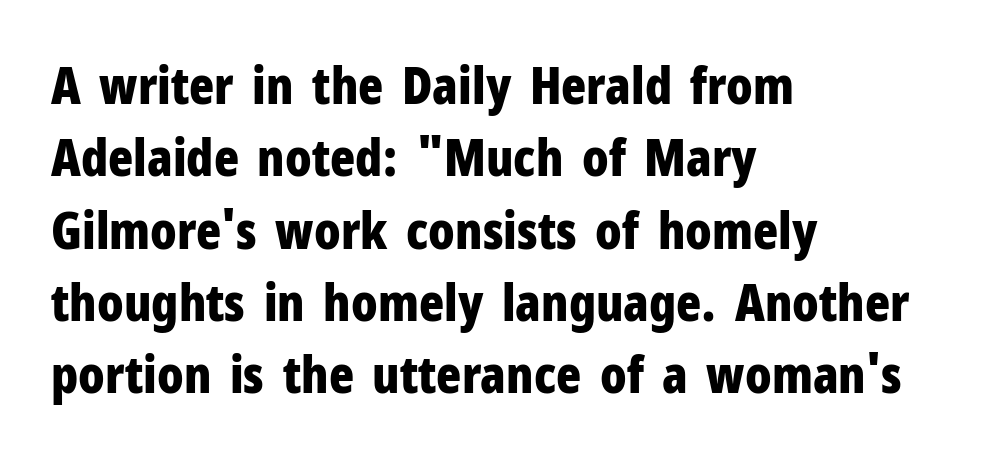
The strokes are fattened all the way to bold. The space beneath each line is pristine and unruled. Does extra space separate the letters? No, they use regular spacing. Compared with typical paragraphs, the rows here are spaced about the same.
